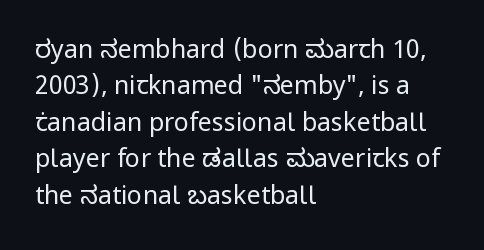
Q: Is the text bold? A: No.
Q: Is the text italic (slanted)? A: No, it is upright.
Q: Is the text underlined? A: No.
Q: How is the paragraph aligned? A: Left-aligned.
Q: Is the spacing between letters normal or unusually wide? A: Normal.
Q: Is the spacing between lines tight, normal or loose? A: Normal.
